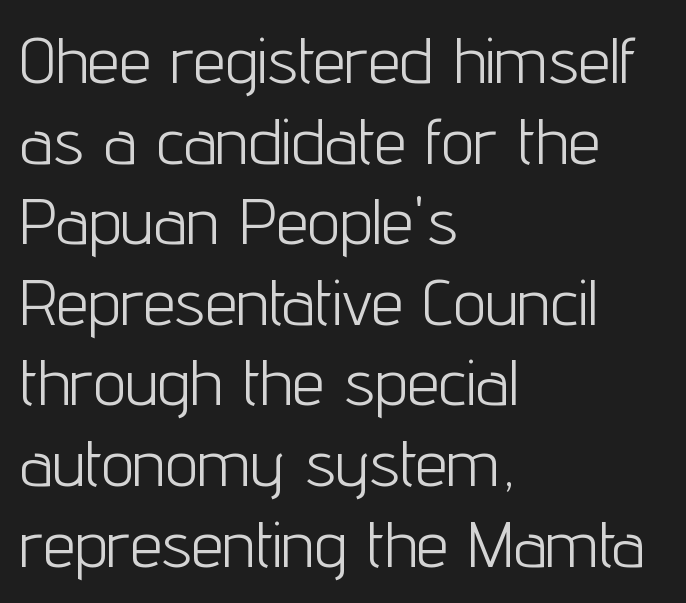
The image shows 65 px light, condensed sans-serif type, upright; set left-aligned, line spacing 1.24x, normal letter spacing, not underlined; low stroke contrast and a medium x-height.
